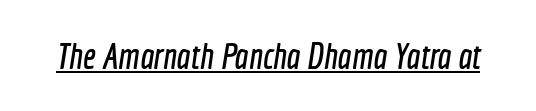
The image shows 36 px condensed sans-serif type; set normal letter spacing, underlined; a medium x-height.
